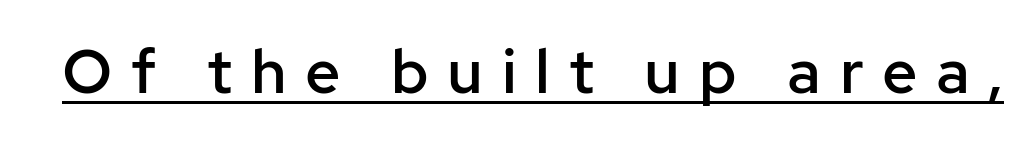
The image shows 62 px semibold sans-serif type, upright; set unusually wide letter spacing (+0.3 em), underlined; low stroke contrast and a medium x-height.
